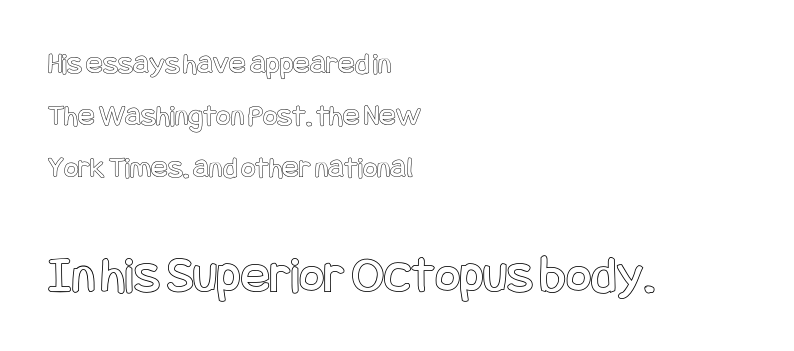
Characters remain perfectly vertical along every line. Note: smaller setting up top, larger setting below. Each row of text sits above clean, open space. Does extra space separate the letters? No, they use regular spacing.
